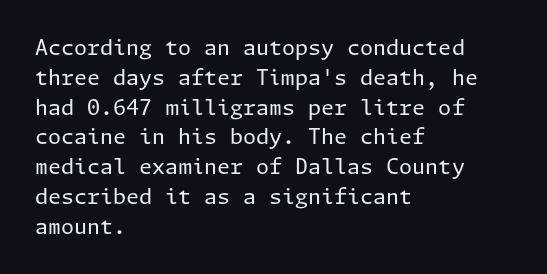
Q: Is the text bold? A: No.
Q: Is the text italic (slanted)? A: No, it is upright.
Q: Is the text underlined? A: No.
Q: How is the paragraph aligned? A: Left-aligned.
Q: Is the spacing between letters normal or unusually wide? A: Normal.
Q: Is the spacing between lines tight, normal or loose? A: Normal.
